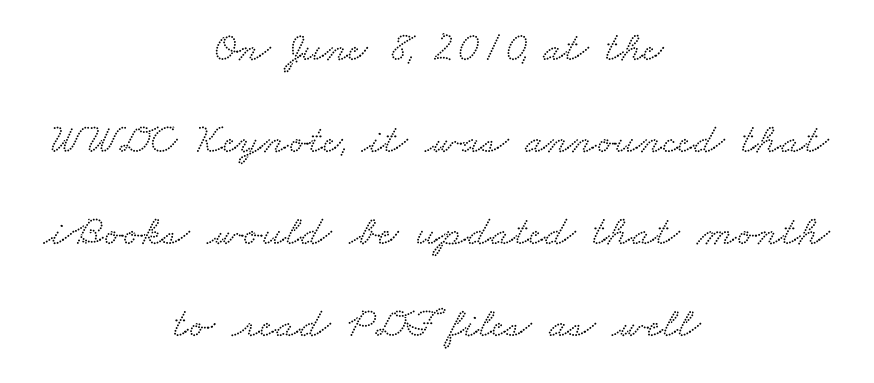
The image shows 43 px wide type; set centered, loose line spacing (2.14x), normal letter spacing, not underlined; low stroke contrast and a small x-height.
